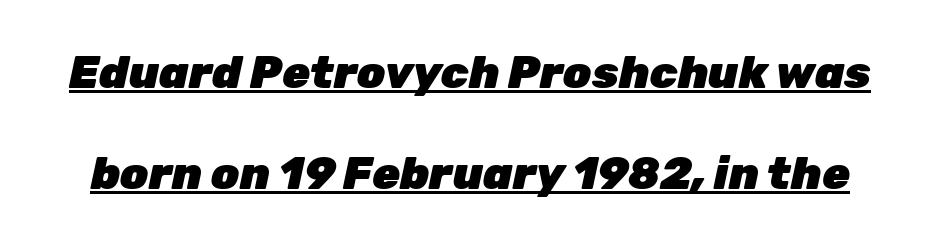
{"italic": "yes", "lean": "right", "slant_degrees": 12, "bold": "yes", "weight": "heavy", "width": "normal", "stroke_contrast": "low", "x_height": "medium", "monospaced": "no", "underline": "yes", "line_spacing": "loose", "line_spacing_ratio": 2.25, "letter_spacing": "normal", "letter_spacing_em": 0.0, "glyph_px": 45}
